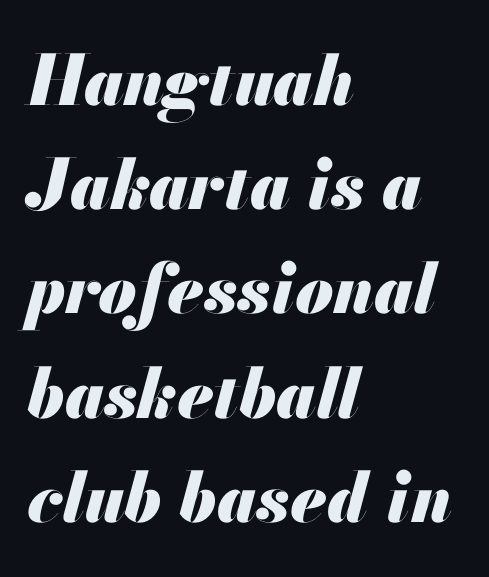
The rag falls on the right side of this text block. Only glyphs here, with clear space below each row. The font's italic variant was chosen for this text. Character widths vary here, with narrow letters taking less room than wide ones.
